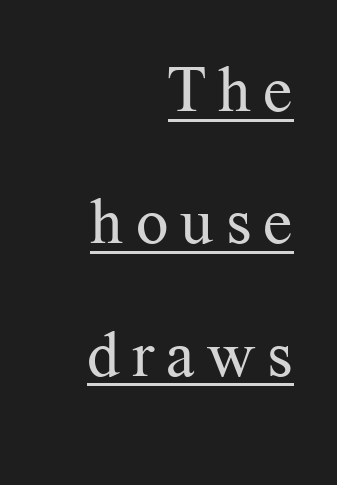
{"serif": "yes", "italic": "no", "bold": "no", "weight": "regular", "width": "normal", "stroke_contrast": "medium", "x_height": "medium", "monospaced": "no", "underline": "yes", "align": "right", "line_spacing": "loose", "line_spacing_ratio": 2.07, "glyph_px": 64}
